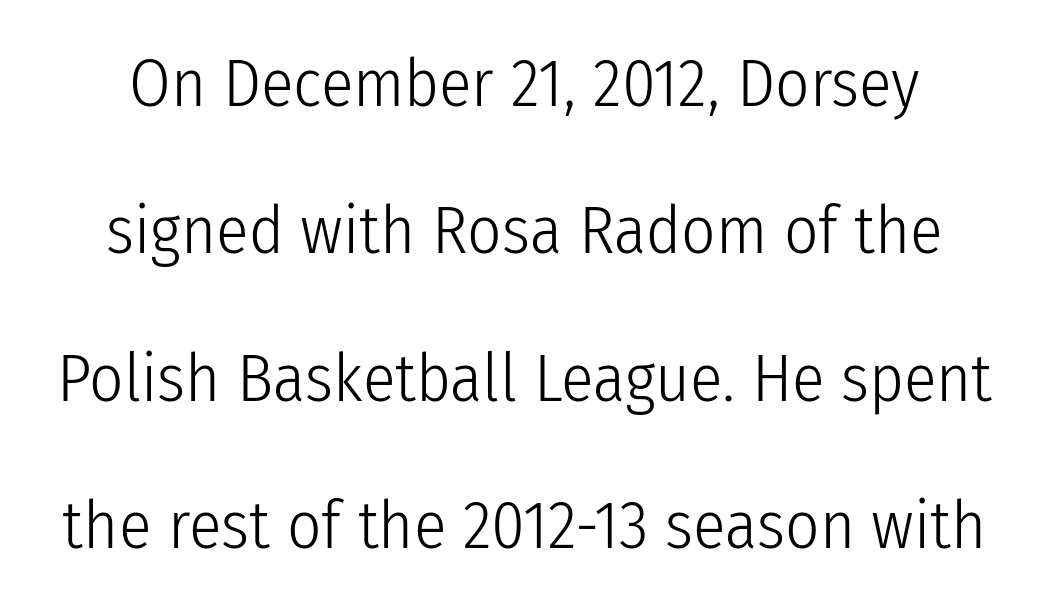
{"serif": "no", "italic": "no", "bold": "no", "weight": "light", "width": "condensed", "stroke_contrast": "low", "x_height": "medium", "monospaced": "no", "underline": "no", "line_spacing": "loose", "line_spacing_ratio": 2.2, "letter_spacing": "normal", "letter_spacing_em": 0.0, "glyph_px": 67}
